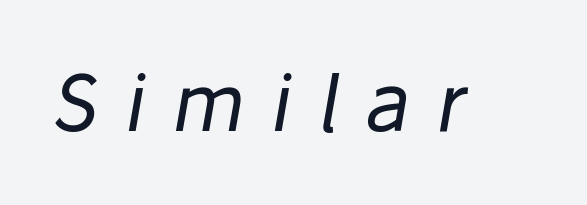
{"italic": "yes", "lean": "right", "slant_degrees": 10, "bold": "no", "weight": "regular", "width": "normal", "stroke_contrast": "low", "x_height": "medium", "monospaced": "no", "underline": "no", "letter_spacing": "wide", "letter_spacing_em": 0.34, "glyph_px": 77}
